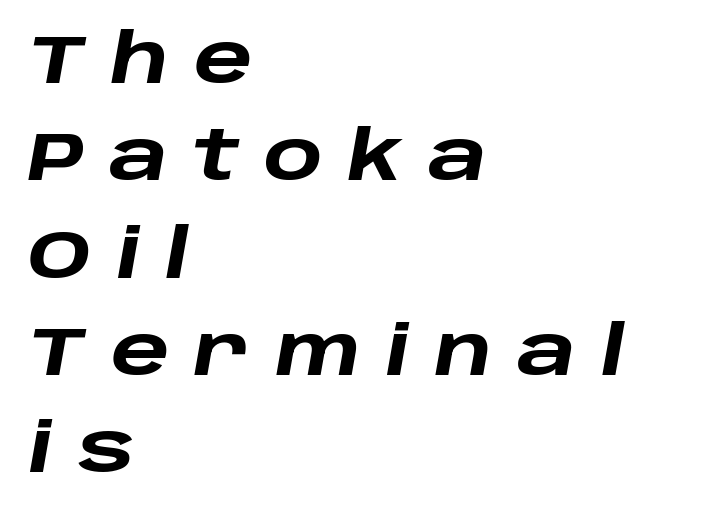
The image shows 69 px heavy, wide type, italic (leaning right); set left-aligned, normal line spacing (1.41x), unusually wide letter spacing (+0.36 em), not underlined; low stroke contrast and a large x-height.
